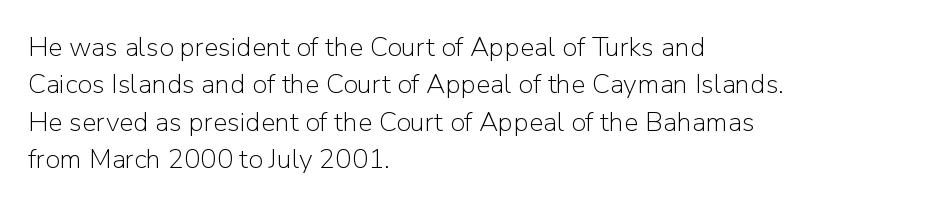
Q: Is the text bold? A: No.
Q: Is the text italic (slanted)? A: No, it is upright.
Q: Is the text underlined? A: No.
Q: How is the paragraph aligned? A: Left-aligned.
Q: Is the spacing between letters normal or unusually wide? A: Normal.
Q: Is the spacing between lines tight, normal or loose? A: Normal.
